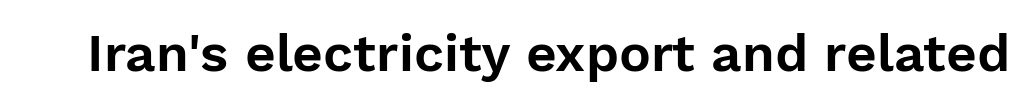
{"serif": "no", "italic": "no", "width": "normal", "stroke_contrast": "low", "x_height": "medium", "monospaced": "no", "underline": "no", "letter_spacing": "normal", "letter_spacing_em": 0.0, "glyph_px": 53}
